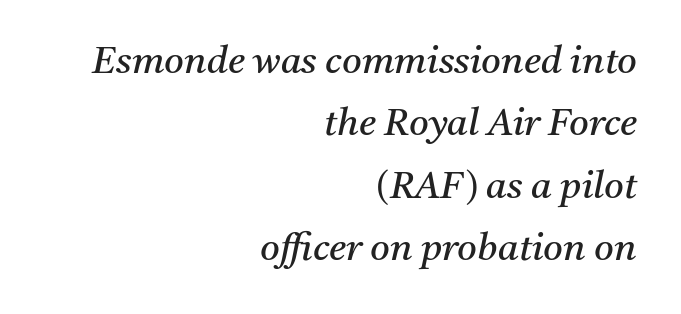
In CSS terms this would be text-align: right. On a weight scale, this lands at 450 or below. Italic? Definitely — the glyphs are oblique. The specimen omits any rule beneath the text block's lines. The letters carry serifs — small finishing strokes at the ends of their stems. Each new line begins a customary step beneath the previous one.
